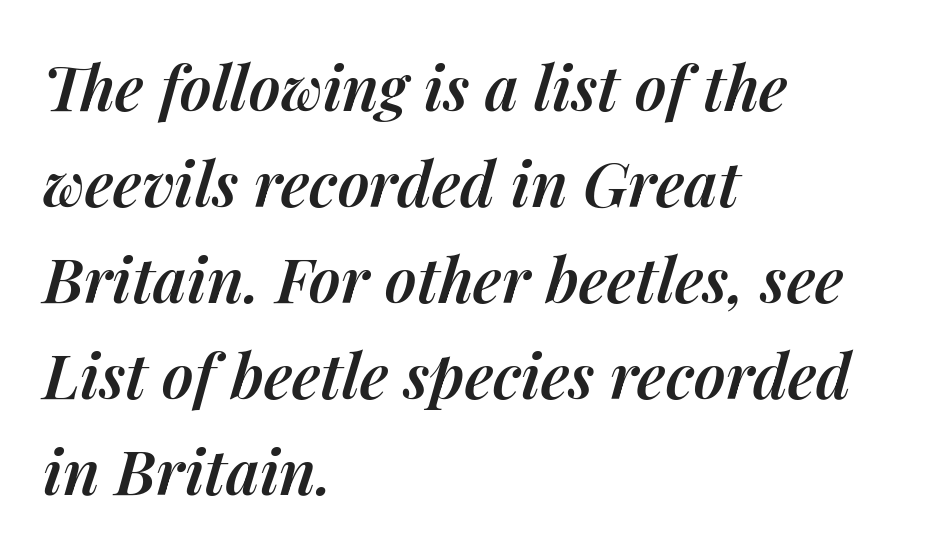
{"italic": "yes", "lean": "right", "slant_degrees": 14, "bold": "semi", "weight": "semibold", "width": "normal", "stroke_contrast": "medium", "x_height": "medium", "monospaced": "no", "underline": "no", "align": "left", "line_spacing": "normal", "line_spacing_ratio": 1.55, "letter_spacing": "normal", "letter_spacing_em": 0.0, "glyph_px": 62}
